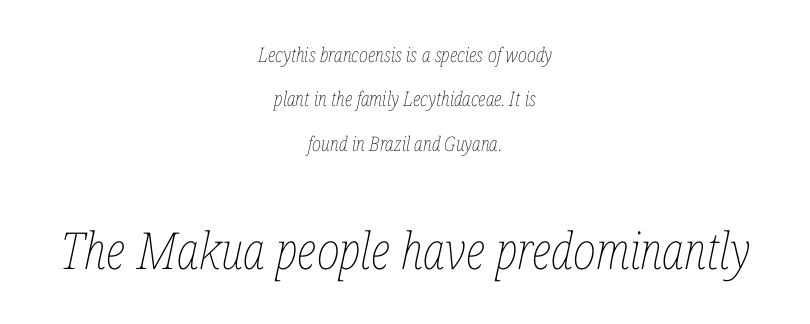
Q: Is the text bold? A: No.
Q: Is the text italic (slanted)? A: Yes, it leans right by about 12 degrees.
Q: Is the text underlined? A: No.
Q: How is the paragraph aligned? A: Centered.
Q: Is the spacing between letters normal or unusually wide? A: Normal.
Q: Is the spacing between lines tight, normal or loose? A: Loose.
Q: Which block of text is set in a larger size, the first (top) or the second (bottom)? A: The second (bottom) one.
Q: Width (condensed, normal, or wide)? A: Condensed.
Q: Stroke contrast? A: Low.
Q: x-height? A: Medium.
Q: Monospaced? A: No.
